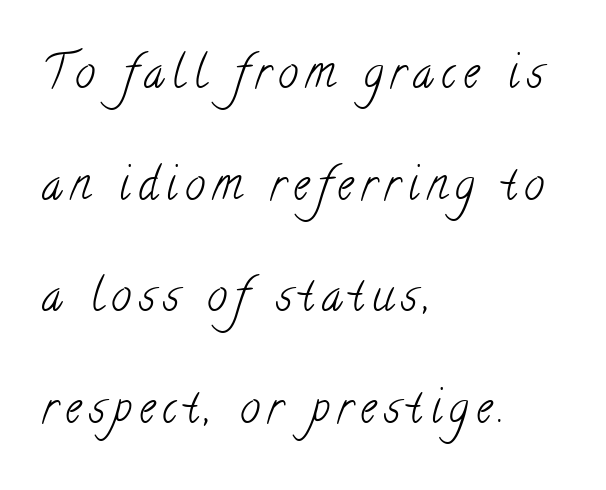
The image shows 45 px light, condensed type; set left-aligned, loose line spacing (2.48x), not underlined; low stroke contrast and a small x-height.
